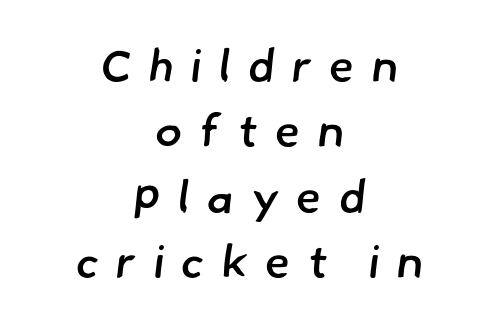
Q: Is the text bold? A: Semi-bold.
Q: Is the typeface a serif or a sans-serif typeface? A: Sans-serif.
Q: Is the text underlined? A: No.
Q: How is the paragraph aligned? A: Centered.
Q: Is the spacing between letters normal or unusually wide? A: Unusually wide.
Q: Is the spacing between lines tight, normal or loose? A: Normal.
Q: Width (condensed, normal, or wide)? A: Normal.
Q: Stroke contrast? A: Low.
Q: x-height? A: Small.
Q: Monospaced? A: No.
